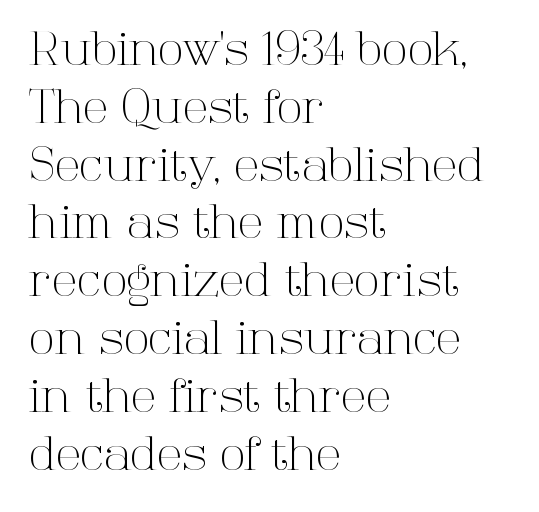
These lines are composed in type with serifs. Do the characters align in a grid? No, the font is proportional. The letters stand straight up with perfectly vertical stems. Stems and bowls with no extra thickness — not bold. Caption: multi-line text, flush left, ragged right.
